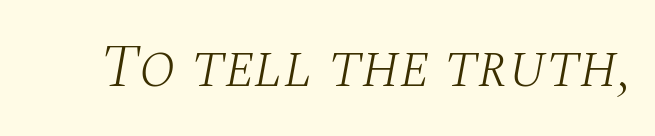
Q: Is the text bold? A: No.
Q: Is the text italic (slanted)? A: Yes, it leans right by about 10 degrees.
Q: Is the typeface a serif or a sans-serif typeface? A: Serif.
Q: Is the text underlined? A: No.
Q: Is the spacing between letters normal or unusually wide? A: Normal.
Q: Width (condensed, normal, or wide)? A: Normal.
Q: Stroke contrast? A: Medium.
Q: x-height? A: Large.
Q: Monospaced? A: No.
